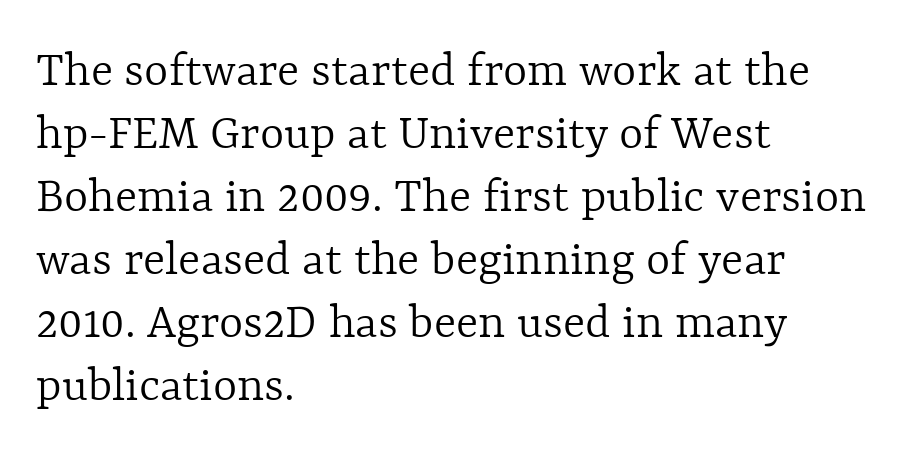
Q: Is the text bold? A: No.
Q: Is the text italic (slanted)? A: No, it is upright.
Q: Is the text underlined? A: No.
Q: How is the paragraph aligned? A: Left-aligned.
Q: Is the spacing between letters normal or unusually wide? A: Normal.
Q: Width (condensed, normal, or wide)? A: Normal.
Q: x-height? A: Medium.
Q: Monospaced? A: No.
